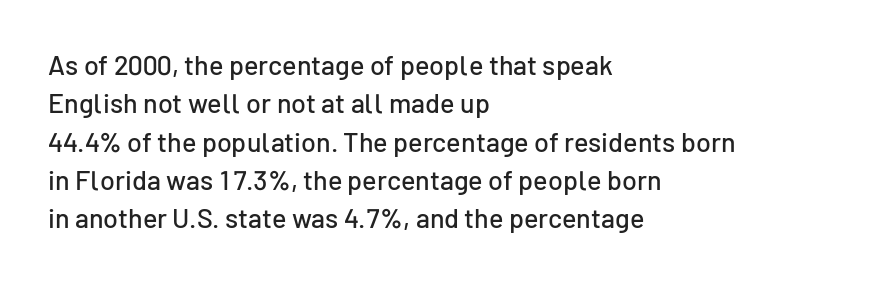
Compared with typical paragraphs, the rows here are spaced about the same. Posture: straight, roman, zero tilt. Inter-character spacing is left at the font's built-in metrics. The space beneath each line is pristine and unruled. The compositor pushed each line to the left boundary.
